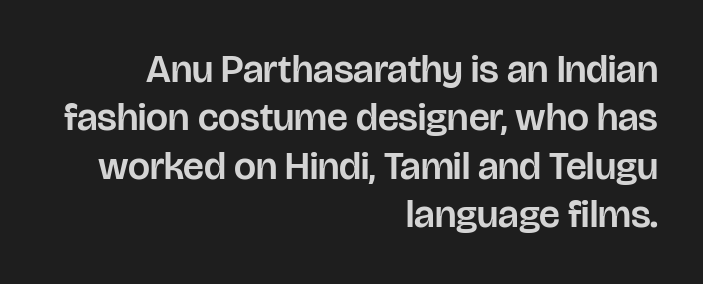
Q: Is the text italic (slanted)? A: No, it is upright.
Q: Is the typeface a serif or a sans-serif typeface? A: Sans-serif.
Q: Is the text underlined? A: No.
Q: How is the paragraph aligned? A: Right-aligned.
Q: Is the spacing between letters normal or unusually wide? A: Normal.
Q: Width (condensed, normal, or wide)? A: Normal.
Q: Stroke contrast? A: Low.
Q: x-height? A: Large.
Q: Monospaced? A: No.
